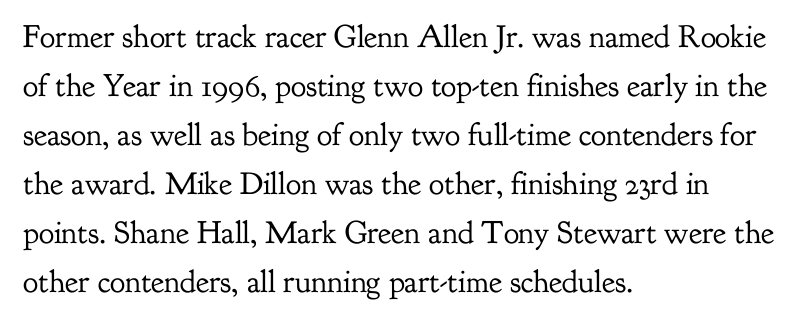
The image shows 32 px regular-weight serif type, upright; set left-aligned, normal line spacing (1.53x), normal letter spacing, not underlined; low stroke contrast and a small x-height.
